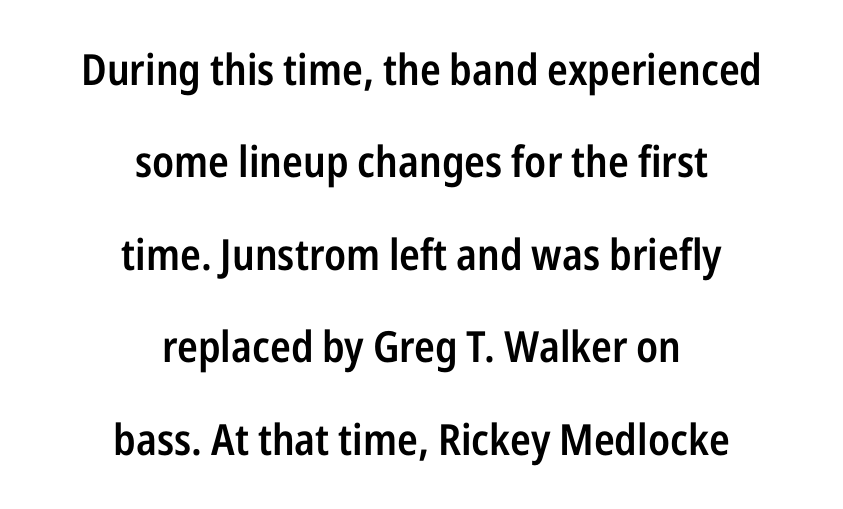
Check where the strokes stop: nothing finishes them off — pure sans. A roman cut, with each character standing at attention. Rows of type keep a wide berth in the vertical direction. The lines in this sample share a center point and differ in where they start and stop.
